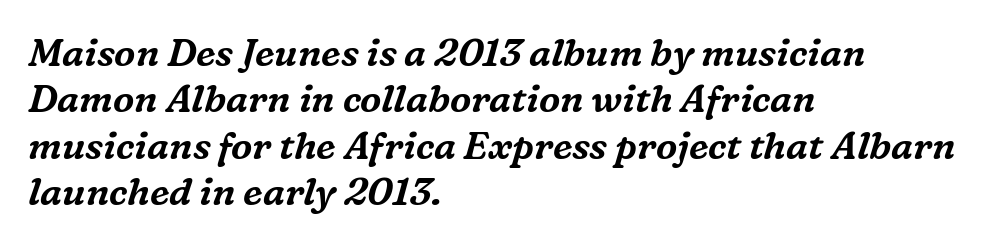
Emphasis-style slanted type is in use. Line starts are locked; line ends wander. Letterform terminals end in serifs throughout the passage. Each row of text sits above clean, open space.
